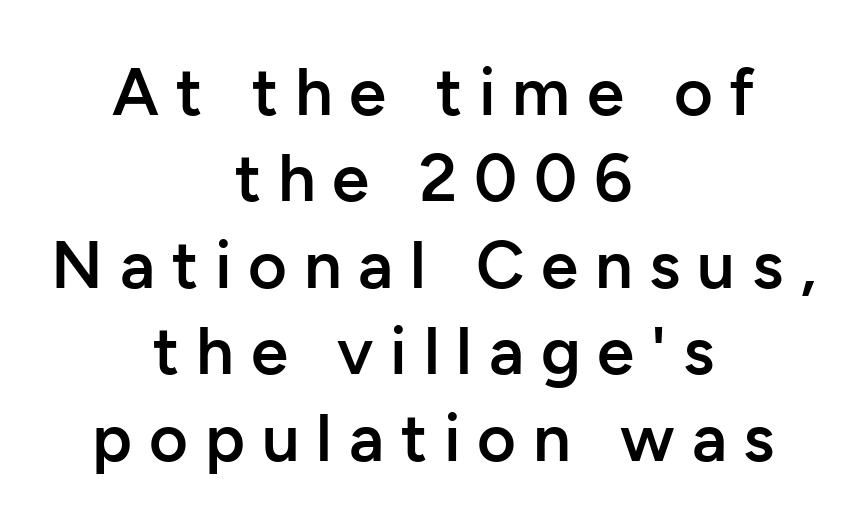
{"serif": "no", "italic": "no", "bold": "semi", "weight": "semibold", "width": "normal", "stroke_contrast": "low", "x_height": "medium", "monospaced": "no", "underline": "no", "align": "center", "line_spacing": "normal", "line_spacing_ratio": 1.29, "letter_spacing": "wide", "letter_spacing_em": 0.25, "glyph_px": 67}
